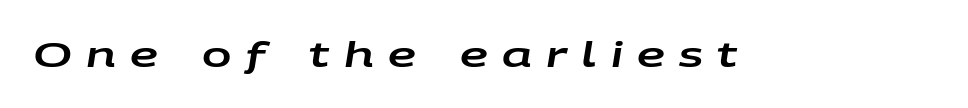
The image shows 35 px wide type, italic (leaning right); set unusually wide letter spacing (+0.41 em), not underlined; low stroke contrast and a large x-height.
